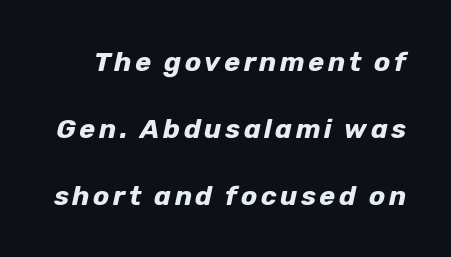
Reading down the column, the eye jumps a long way to each next line. These lines were composed using italics. Heft: maximum for text — a bold. The string is rendered with underlining switched off.
